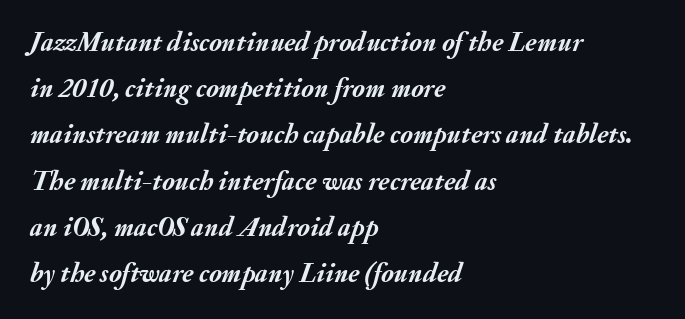
{"italic": "yes", "lean": "right", "slant_degrees": 20, "bold": "yes", "underline": "no", "align": "left", "line_spacing_ratio": 1.71, "letter_spacing": "normal", "letter_spacing_em": 0.0, "glyph_px": 27}
